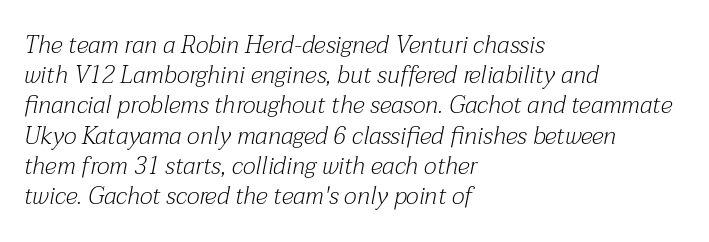
Q: Is the text bold? A: No.
Q: Is the text italic (slanted)? A: Yes, it leans right by about 12 degrees.
Q: Is the text underlined? A: No.
Q: How is the paragraph aligned? A: Left-aligned.
Q: Is the spacing between letters normal or unusually wide? A: Normal.
Q: Is the spacing between lines tight, normal or loose? A: Normal.
